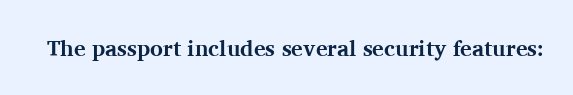
Q: Is the text bold? A: Yes.
Q: Is the text italic (slanted)? A: No, it is upright.
Q: Is the text underlined? A: No.
Q: Is the spacing between letters normal or unusually wide? A: Normal.
